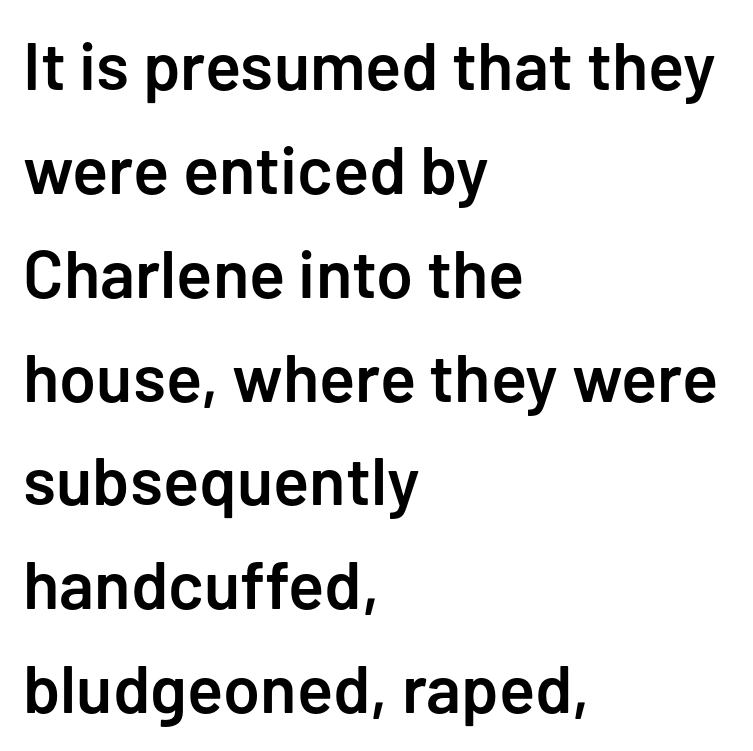
Q: Is the text bold? A: Semi-bold.
Q: Is the text italic (slanted)? A: No, it is upright.
Q: Is the typeface a serif or a sans-serif typeface? A: Sans-serif.
Q: Is the text underlined? A: No.
Q: How is the paragraph aligned? A: Left-aligned.
Q: Is the spacing between letters normal or unusually wide? A: Normal.
Q: Is the spacing between lines tight, normal or loose? A: Normal.
Q: Width (condensed, normal, or wide)? A: Normal.
Q: Stroke contrast? A: Low.
Q: x-height? A: Medium.
Q: Monospaced? A: No.
